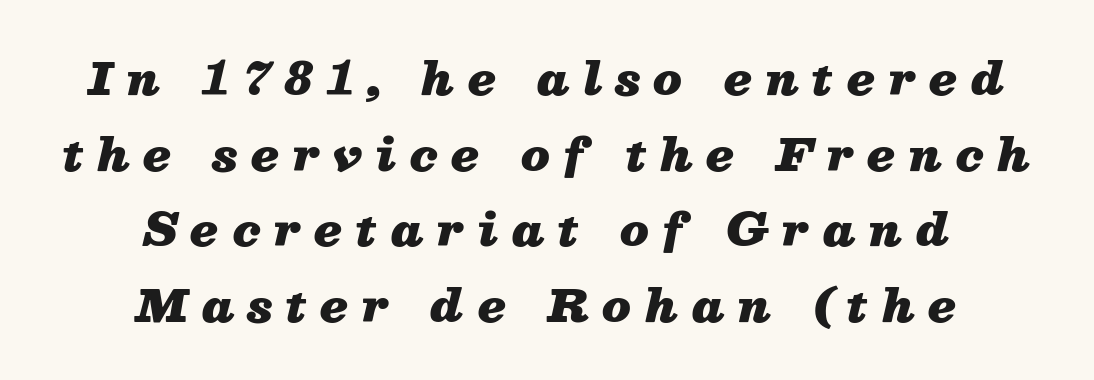
Spacing verdict: proportional, widths tailored to each character. The lines sit at an ordinary, default distance from one another. Designer's note — italics engaged. The tracking reads as deliberately expanded to a designer's eye. Pretty heavy lettering here — definitely bold. Caption: multi-line text, centered on the measure.
